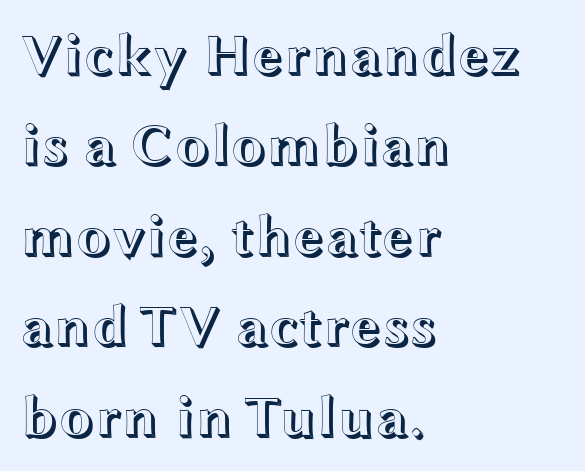
Q: Is the text italic (slanted)? A: No, it is upright.
Q: Is the text underlined? A: No.
Q: How is the paragraph aligned? A: Left-aligned.
Q: Is the spacing between letters normal or unusually wide? A: Normal.
Q: Is the spacing between lines tight, normal or loose? A: Normal.
Q: Width (condensed, normal, or wide)? A: Wide.
Q: x-height? A: Medium.
Q: Monospaced? A: No.
